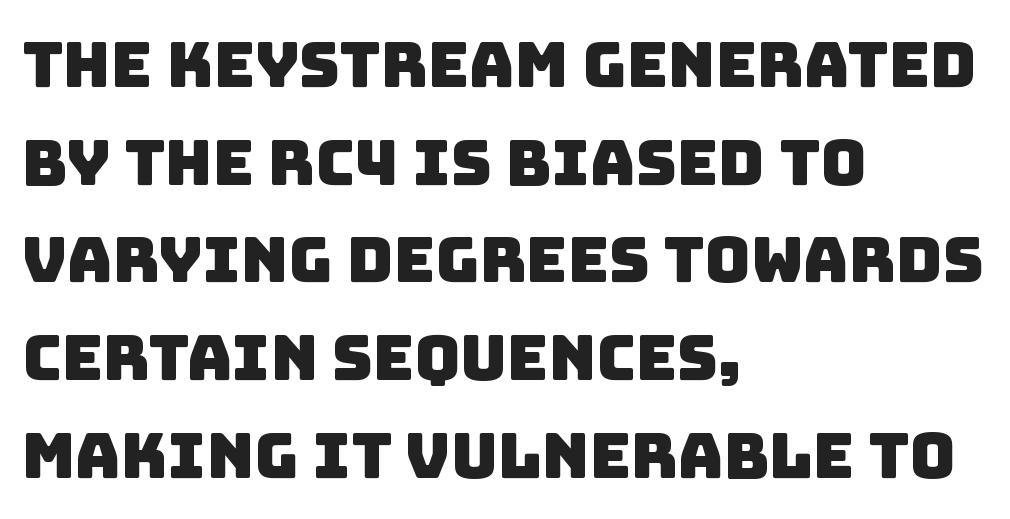
Regular leading. Observe the ordinary spacing: letters are neighbours, not strangers. No feet cap the strokes, marking this as sans-serif type. Spacing verdict: proportional, widths tailored to each character.
